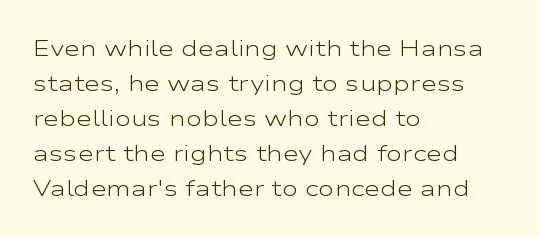
Q: Is the text bold? A: No.
Q: Is the text italic (slanted)? A: No, it is upright.
Q: Is the text underlined? A: No.
Q: How is the paragraph aligned? A: Left-aligned.
Q: Is the spacing between letters normal or unusually wide? A: Normal.
Q: Is the spacing between lines tight, normal or loose? A: Normal.
